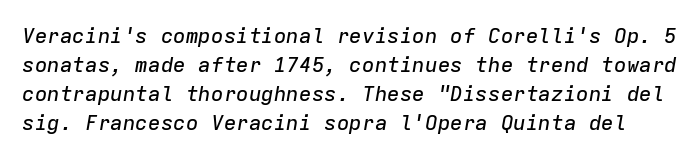
Q: Is the text italic (slanted)? A: Yes, it leans right by about 9 degrees.
Q: Is the text underlined? A: No.
Q: Is the spacing between letters normal or unusually wide? A: Normal.
Q: Is the spacing between lines tight, normal or loose? A: Normal.
